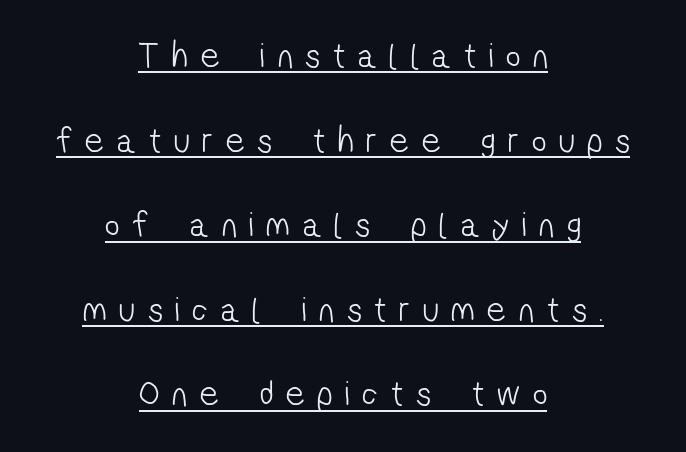
Heft: none added — not bold. The leading is generous, giving the passage an open texture. Typographically, this falls in the sans-serif category. The tracking reads as deliberately expanded to a designer's eye. Short and long lines alike share a common midpoint. The lettering is marked with a stroke running underneath it.
